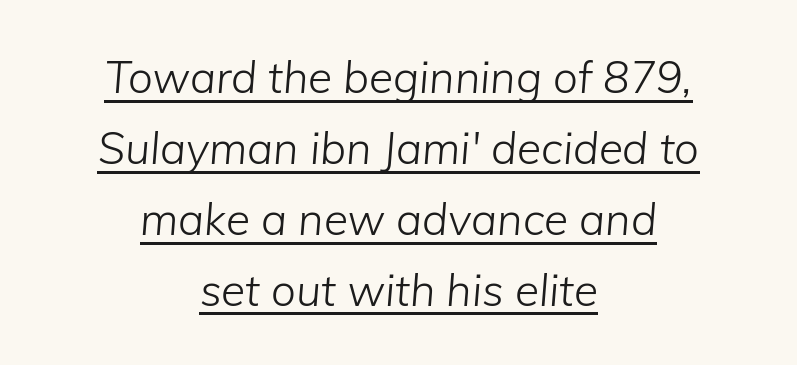
Heft: none added — not bold. Think of a printed novel: that variable character pitch is what you see here. Each word holds together tightly as a unit, with standard inter-letter gaps. The glyphs are accompanied by a horizontal stroke just below them. Horizontal alignment here is central, giving a formal, balanced look.
